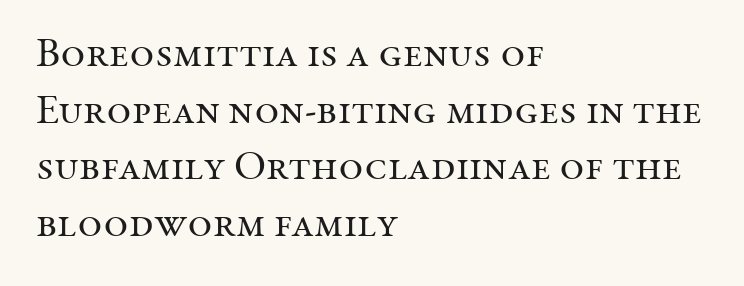
The image shows 42 px regular-weight serif type, upright; set left-aligned, normal line spacing (1.35x), normal letter spacing, not underlined; medium stroke contrast and a medium x-height.
